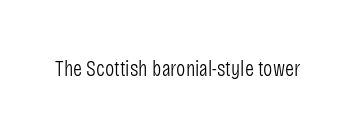
Q: Is the text bold? A: No.
Q: Is the text italic (slanted)? A: No, it is upright.
Q: Is the text underlined? A: No.
Q: Is the spacing between letters normal or unusually wide? A: Normal.
